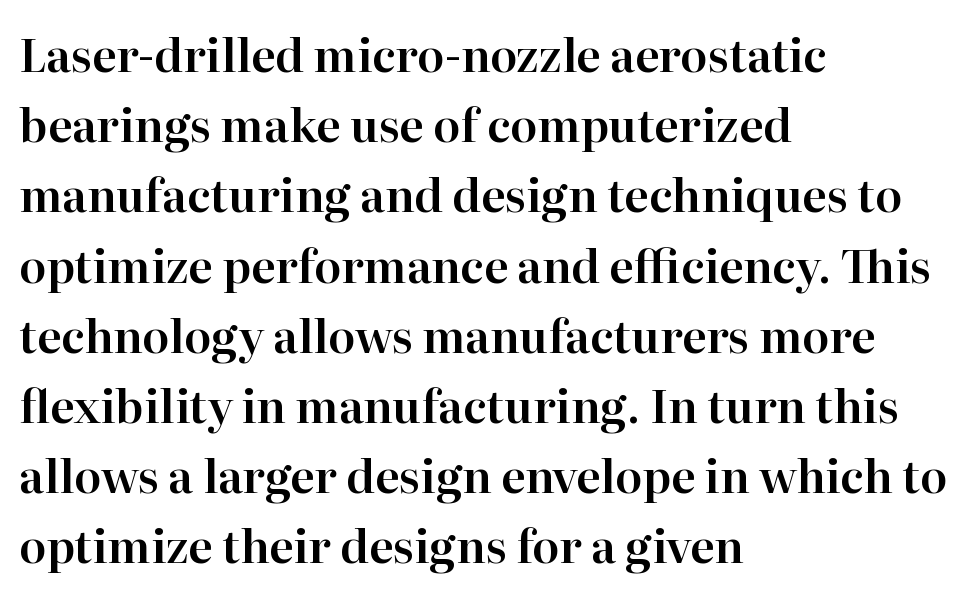
Visually the block forms a straight wall on the left and a jagged coastline on the right. The passage shown is typed in a proportional face where columns would drift. Notice how descenders clear the ascenders below comfortably — that's standard leading. Anything drawn beneath the words? Only blank space. If you drew a line through each stem, it would be perfectly vertical. The typeface chosen for these lines features serifs.
